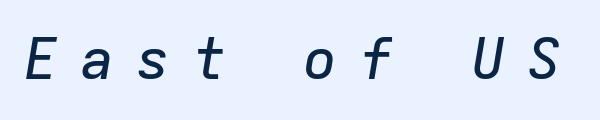
{"italic": "yes", "lean": "right", "slant_degrees": 9, "width": "normal", "stroke_contrast": "low", "x_height": "medium", "monospaced": "yes", "underline": "no", "letter_spacing": "wide", "letter_spacing_em": 0.38, "glyph_px": 57}
